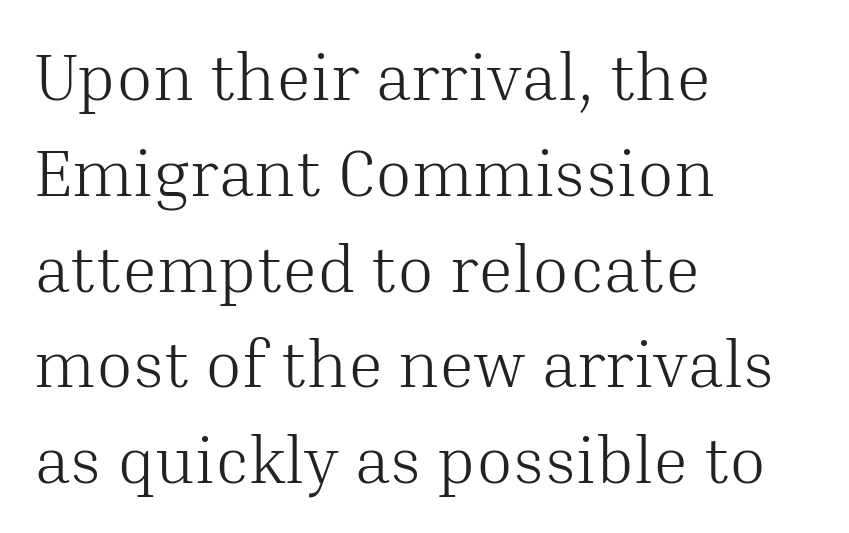
The image shows 67 px light serif type, upright; set left-aligned, normal line spacing (1.43x), normal letter spacing, not underlined; medium stroke contrast and a medium x-height.
